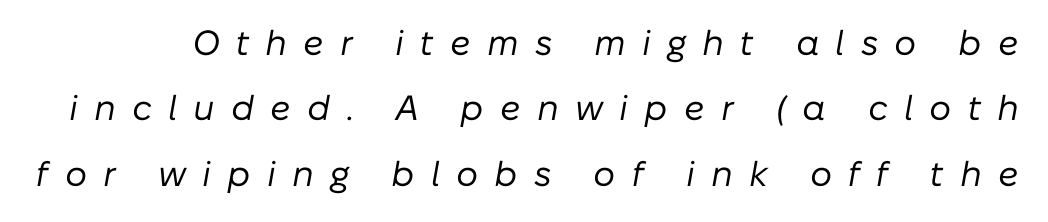
Q: Is the text bold? A: No.
Q: Is the text italic (slanted)? A: Yes, it leans right by about 10 degrees.
Q: Is the text underlined? A: No.
Q: Is the spacing between letters normal or unusually wide? A: Unusually wide.
Q: Width (condensed, normal, or wide)? A: Normal.
Q: Stroke contrast? A: Low.
Q: x-height? A: Medium.
Q: Monospaced? A: No.
